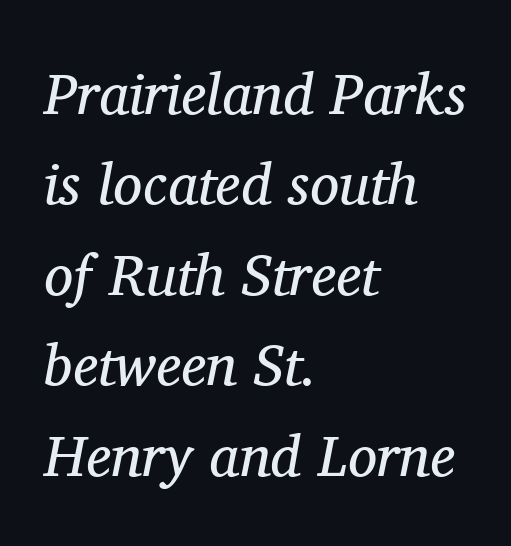
{"serif": "yes", "italic": "yes", "lean": "right", "slant_degrees": 11, "bold": "no", "weight": "regular", "width": "normal", "stroke_contrast": "medium", "x_height": "medium", "monospaced": "no", "underline": "no", "align": "left", "line_spacing": "normal", "line_spacing_ratio": 1.56, "letter_spacing": "normal", "letter_spacing_em": 0.0, "glyph_px": 58}
